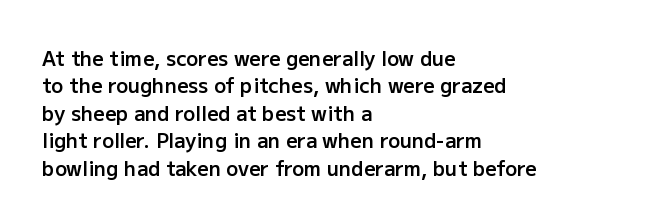
Q: Is the text bold? A: Semi-bold.
Q: Is the text italic (slanted)? A: No, it is upright.
Q: Is the text underlined? A: No.
Q: How is the paragraph aligned? A: Left-aligned.
Q: Is the spacing between letters normal or unusually wide? A: Normal.
Q: Is the spacing between lines tight, normal or loose? A: Normal.
